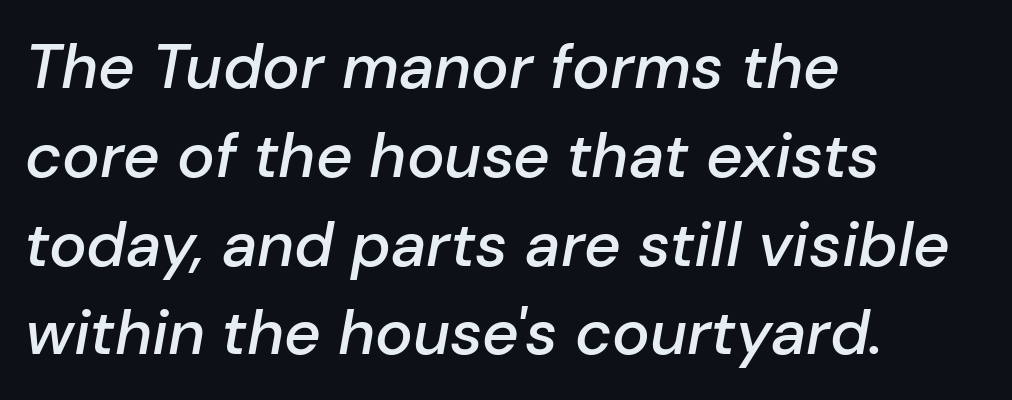
Heft: intermediate — a semibold. This sample has the flowing, uneven cadence of proportional lettering. Style check: oblique. Words float on clear page, feet unadorned. The passage shown stacks its lines at a standard gap.
